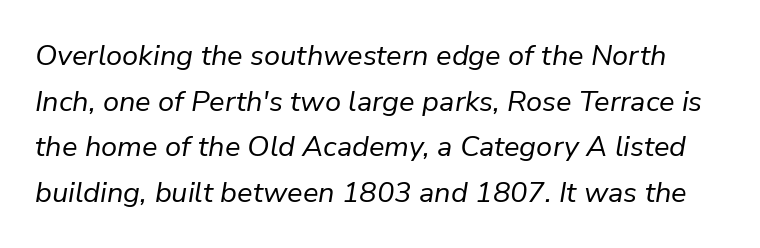
Q: Is the text bold? A: No.
Q: Is the text italic (slanted)? A: Yes, it leans right by about 9 degrees.
Q: Is the text underlined? A: No.
Q: Is the spacing between letters normal or unusually wide? A: Normal.
Q: Is the spacing between lines tight, normal or loose? A: Normal.
Q: Width (condensed, normal, or wide)? A: Normal.
Q: Stroke contrast? A: Low.
Q: x-height? A: Medium.
Q: Monospaced? A: No.
